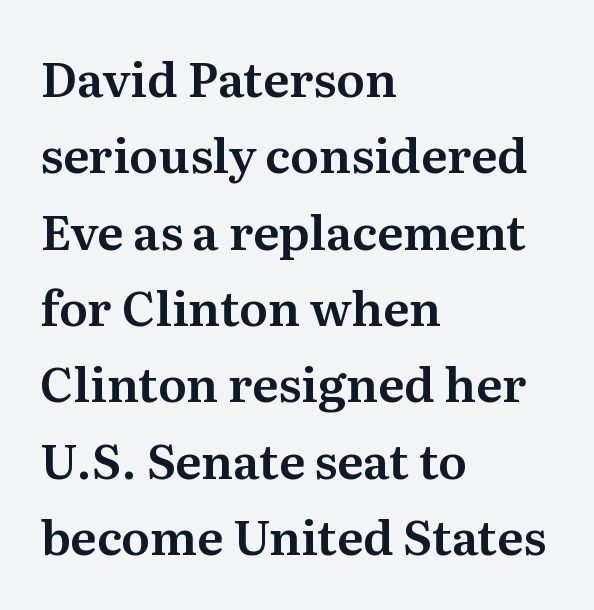
Q: Is the text italic (slanted)? A: No, it is upright.
Q: Is the typeface a serif or a sans-serif typeface? A: Serif.
Q: Is the text underlined? A: No.
Q: How is the paragraph aligned? A: Left-aligned.
Q: Is the spacing between letters normal or unusually wide? A: Normal.
Q: Is the spacing between lines tight, normal or loose? A: Normal.
Q: Width (condensed, normal, or wide)? A: Normal.
Q: Stroke contrast? A: Medium.
Q: x-height? A: Medium.
Q: Monospaced? A: No.
